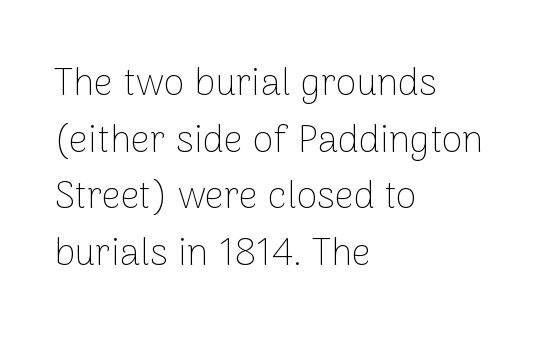
{"serif": "no", "italic": "no", "bold": "no", "weight": "thin", "width": "normal", "stroke_contrast": "low", "x_height": "medium", "monospaced": "no", "underline": "no", "align": "left", "line_spacing": "normal", "line_spacing_ratio": 1.49, "letter_spacing": "normal", "letter_spacing_em": 0.0, "glyph_px": 38}
